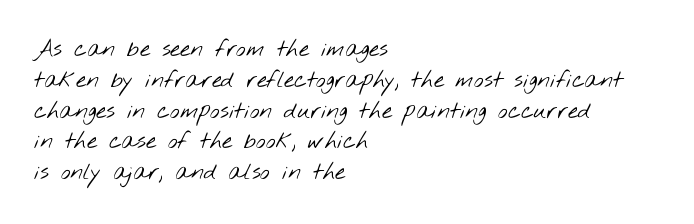
These glyphs show unthickened strokes, regular width or finer. If you measured baseline to baseline, you'd find a middling distance. Glance below the letters and you will spot only blank space. Line starts are locked; line ends wander. Honestly, the letter spacing is just normal — you wouldn't notice it.
